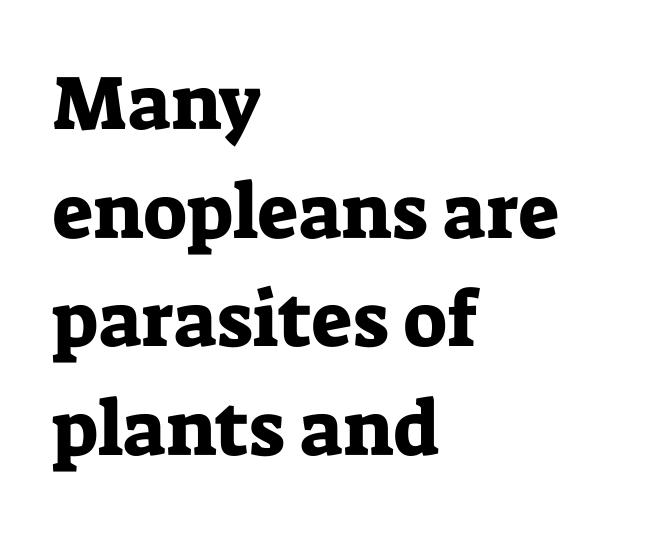
The rendering uses natural spacing where letterforms have individual widths. Normally led — the rows are evenly, conventionally spaced. The lettering holds an erect, upright posture throughout. Horizontally, the lines are justified to the leading edge only. The strip under each line holds only bare page. Little horizontal feet cap the strokes, marking this as serif type.
